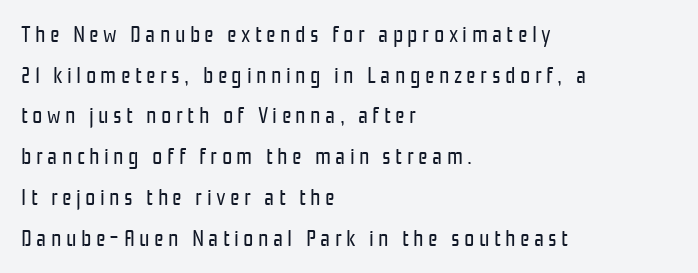
{"italic": "no", "bold": "no", "underline": "no", "align": "left", "line_spacing_ratio": 1.77, "glyph_px": 23}
